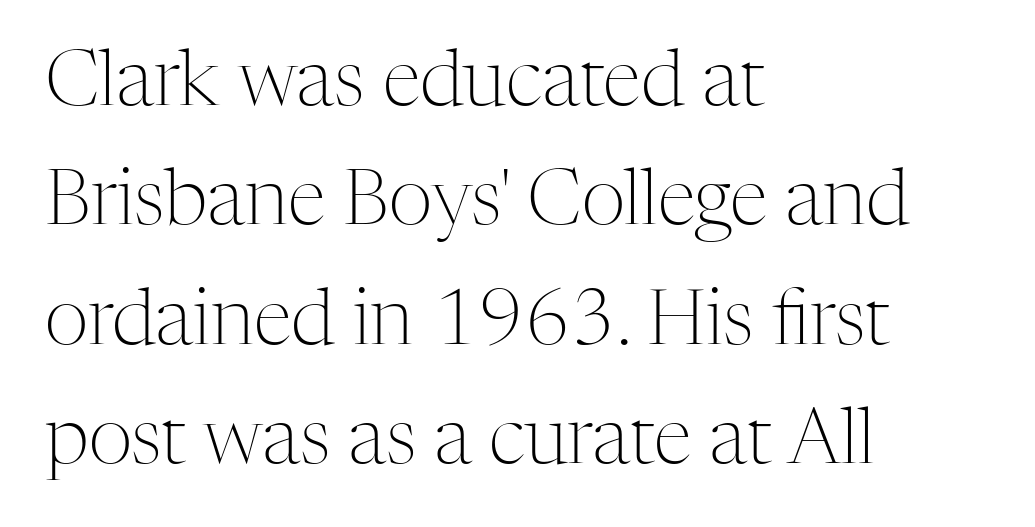
How would I describe the line gaps? Plain and ordinary. Looks like regular typesetting: each glyph gets only the width it needs. This rendering leaves character spacing at its baseline value. Every character sits straight up, as roman type does. Any mark beneath the type? The region is blank. Heaviness? Minimal to ordinary, like unemphasized prose.
